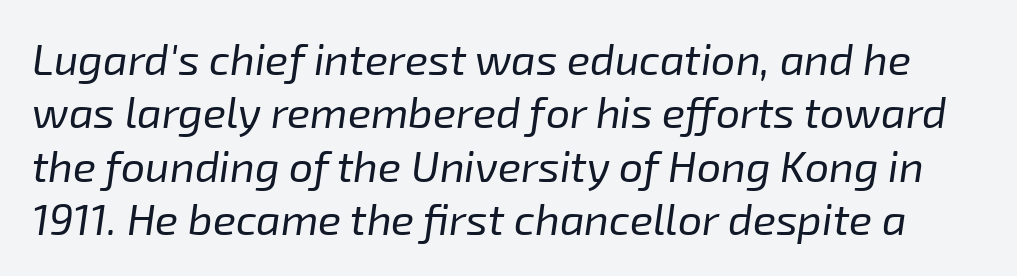
Q: Is the text bold? A: No.
Q: Is the text italic (slanted)? A: Yes, it leans right by about 8 degrees.
Q: Is the text underlined? A: No.
Q: Is the spacing between letters normal or unusually wide? A: Normal.
Q: Width (condensed, normal, or wide)? A: Normal.
Q: Stroke contrast? A: Low.
Q: x-height? A: Medium.
Q: Monospaced? A: No.
